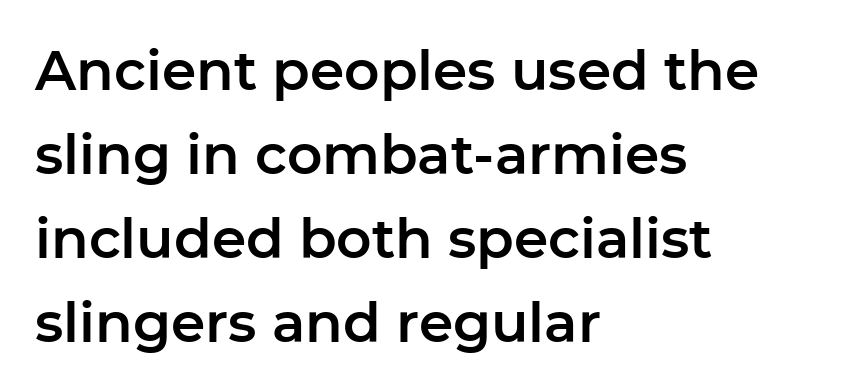
Q: Is the text italic (slanted)? A: No, it is upright.
Q: Is the typeface a serif or a sans-serif typeface? A: Sans-serif.
Q: Is the text underlined? A: No.
Q: How is the paragraph aligned? A: Left-aligned.
Q: Is the spacing between letters normal or unusually wide? A: Normal.
Q: Is the spacing between lines tight, normal or loose? A: Normal.
Q: Width (condensed, normal, or wide)? A: Normal.
Q: Stroke contrast? A: Low.
Q: x-height? A: Medium.
Q: Monospaced? A: No.
